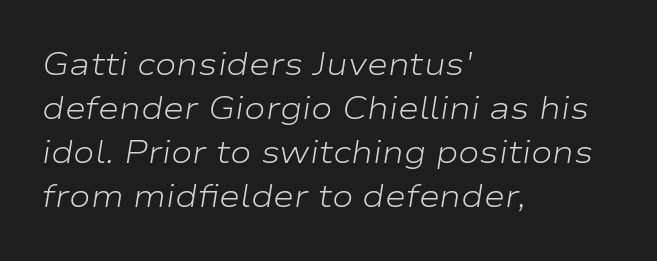
This sample uses plain, unmodified letter spacing. The weight would be labelled regular, book, light, or lighter still. The passage shown leans; its letterforms are oblique. Honestly, the row spacing looks completely unremarkable. Typeset ragged right — the left edge is the straight one. Quick note: underline off.
